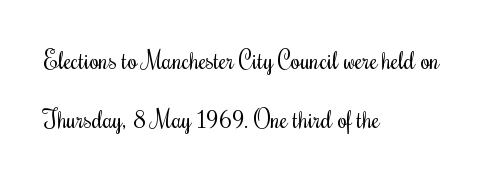
Q: Is the text bold? A: No.
Q: Is the text italic (slanted)? A: Yes.
Q: Is the text underlined? A: No.
Q: How is the paragraph aligned? A: Left-aligned.
Q: Is the spacing between letters normal or unusually wide? A: Normal.
Q: Is the spacing between lines tight, normal or loose? A: Loose.
